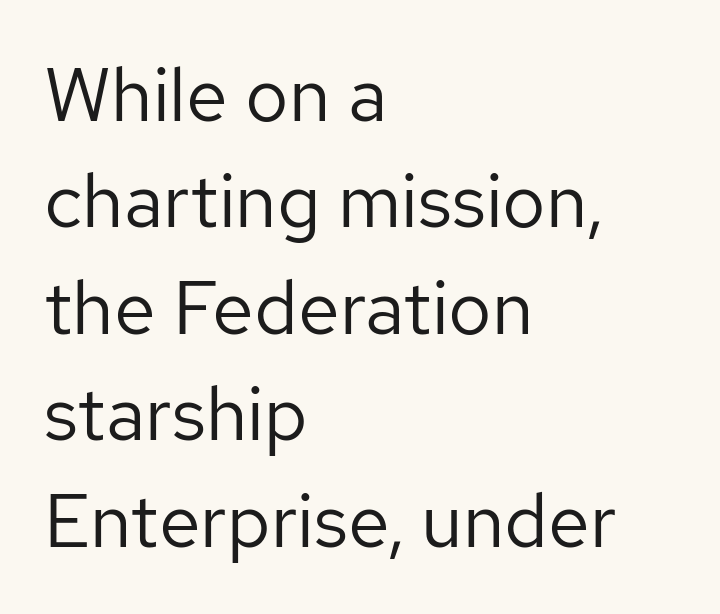
Style check: upright. The horizontal fit of the characters is conventional and even. This rendering features lettering with no underline. Students, observe: this is what conventionally led text looks like. Unlike a traditional serif, this face leaves its strokes unadorned. You could not count columns in this text — the font is proportionally spaced.
